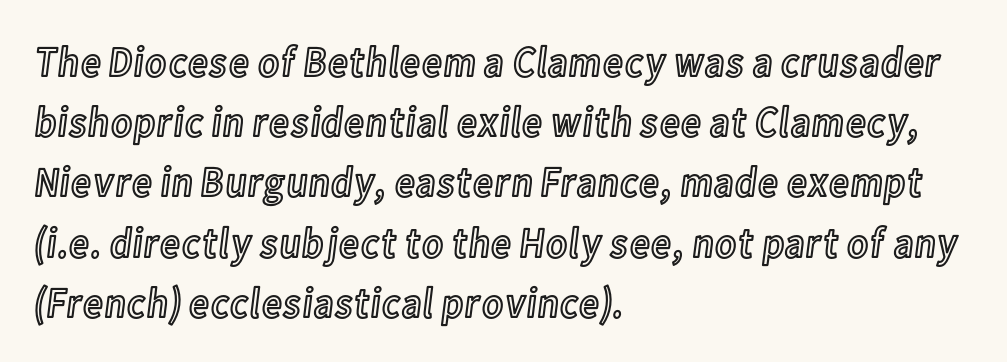
{"width": "condensed", "x_height": "medium", "monospaced": "no", "underline": "no", "align": "left", "line_spacing": "normal", "line_spacing_ratio": 1.4, "letter_spacing": "normal", "letter_spacing_em": 0.0, "glyph_px": 43}
